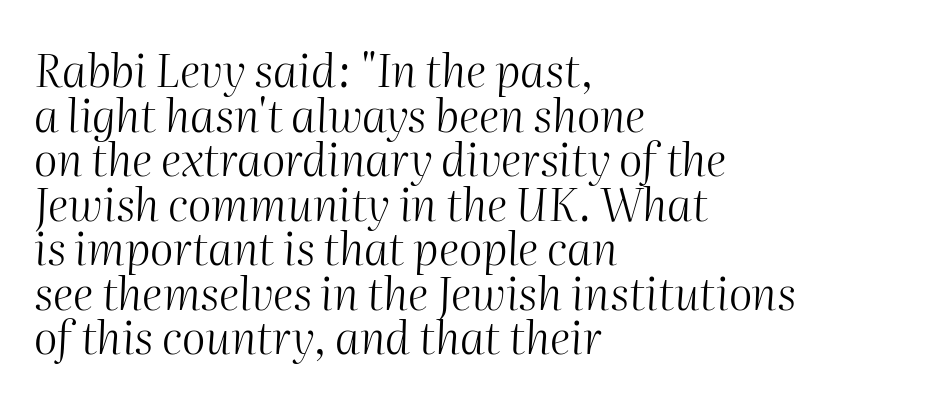
{"italic": "yes", "lean": "right", "slant_degrees": 2, "bold": "no", "weight": "light", "width": "normal", "stroke_contrast": "medium", "x_height": "medium", "monospaced": "no", "underline": "no", "align": "left", "line_spacing": "tight", "line_spacing_ratio": 0.99, "letter_spacing": "normal", "letter_spacing_em": 0.0, "glyph_px": 45}
